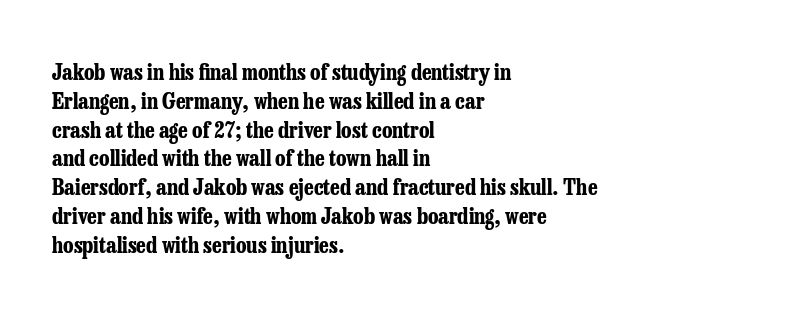
The image shows 22 px bold type, upright; set left-aligned, normal line spacing (1.31x), normal letter spacing, not underlined.
